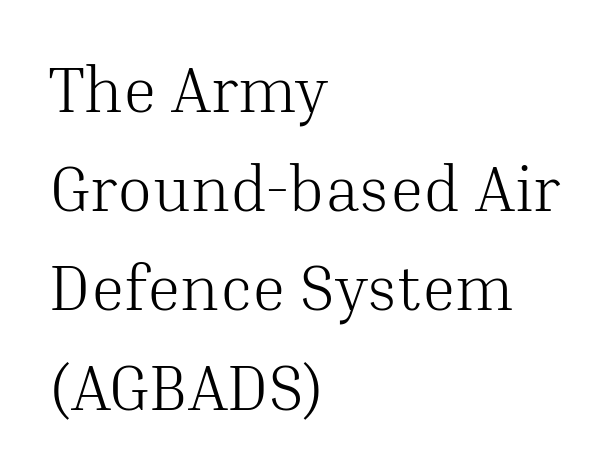
{"serif": "yes", "italic": "no", "bold": "no", "weight": "light", "width": "normal", "stroke_contrast": "medium", "x_height": "medium", "monospaced": "no", "underline": "no", "align": "left", "line_spacing": "normal", "line_spacing_ratio": 1.55, "letter_spacing": "normal", "letter_spacing_em": 0.0, "glyph_px": 64}
